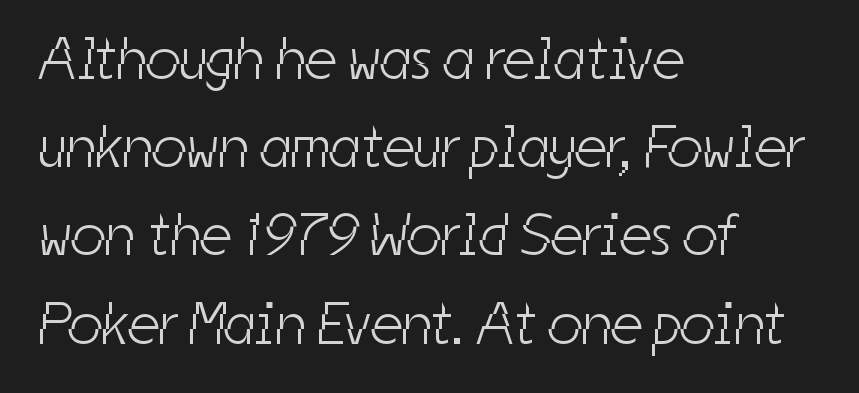
Q: Is the text bold? A: No.
Q: Is the typeface a serif or a sans-serif typeface? A: Sans-serif.
Q: Is the text underlined? A: No.
Q: How is the paragraph aligned? A: Left-aligned.
Q: Is the spacing between letters normal or unusually wide? A: Normal.
Q: Is the spacing between lines tight, normal or loose? A: Normal.
Q: Width (condensed, normal, or wide)? A: Condensed.
Q: Stroke contrast? A: Low.
Q: x-height? A: Medium.
Q: Monospaced? A: No.
